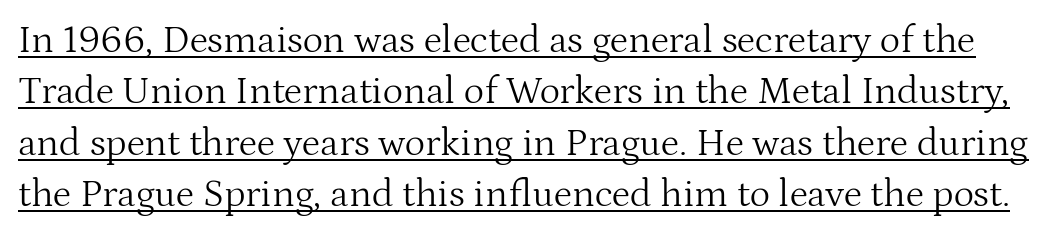
The letters sit at their default tracking, neither squeezed nor spread. A quiet, ordinary-to-light weight characterises the typeface. The type sits square on the baseline with zero lean. Is there an underline? Yes — a line sits under the letters. A normal amount of white space separates one row of letters from the next.
